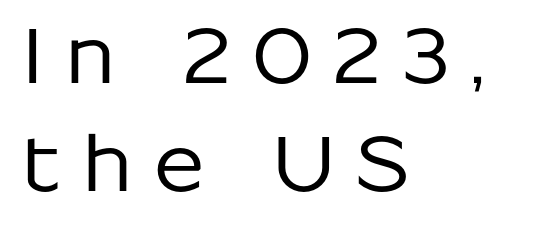
{"serif": "no", "italic": "no", "width": "normal", "stroke_contrast": "low", "x_height": "medium", "monospaced": "no", "underline": "no", "align": "left", "line_spacing": "normal", "line_spacing_ratio": 1.4, "letter_spacing": "wide", "letter_spacing_em": 0.25, "glyph_px": 77}
